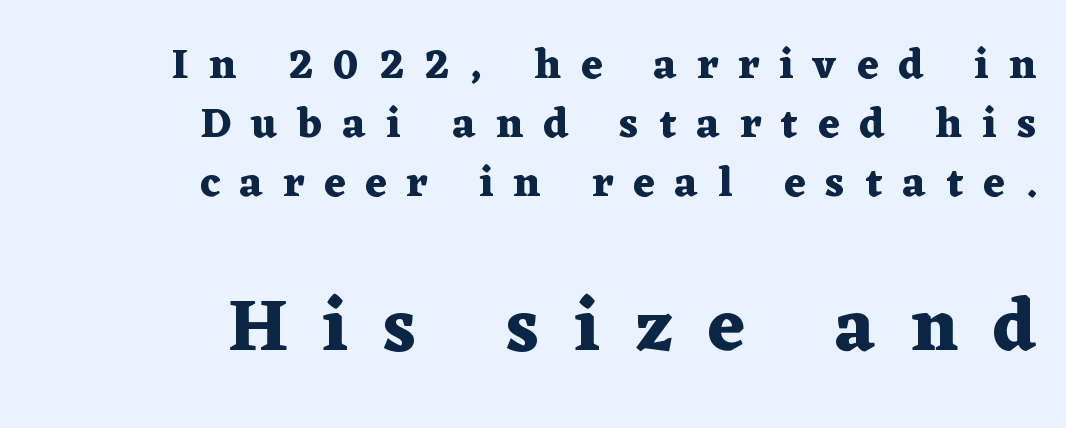
Q: Is the text bold? A: Yes.
Q: Is the text italic (slanted)? A: No, it is upright.
Q: Is the typeface a serif or a sans-serif typeface? A: Serif.
Q: Is the text underlined? A: No.
Q: How is the paragraph aligned? A: Right-aligned.
Q: Is the spacing between letters normal or unusually wide? A: Unusually wide.
Q: Is the spacing between lines tight, normal or loose? A: Normal.
Q: Which block of text is set in a larger size, the first (top) or the second (bottom)? A: The second (bottom) one.
Q: Width (condensed, normal, or wide)? A: Wide.
Q: Stroke contrast? A: Medium.
Q: x-height? A: Medium.
Q: Monospaced? A: No.
